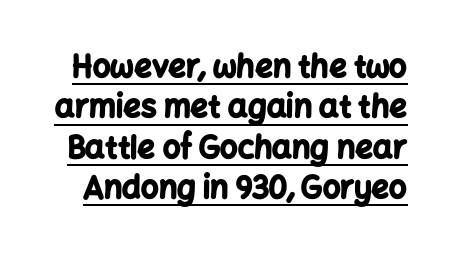
The axis of the letterforms is exactly vertical. This is heavy type, rendered in bold. The letters sit at their default tracking, neither squeezed nor spread. Baseline-to-baseline distance is the conventional proportion of letter height. A rule runs beneath these lines of type.
